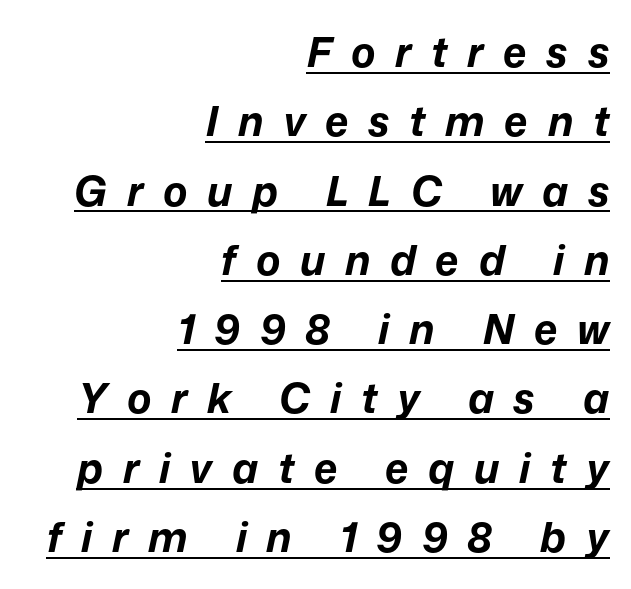
The image shows 41 px bold type, italic (leaning right); set right-aligned, normal line spacing (1.69x), unusually wide letter spacing (+0.48 em), underlined; low stroke contrast and a medium x-height.
